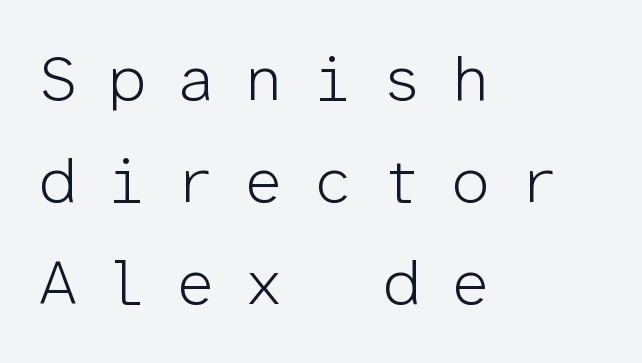
Q: Is the text bold? A: No.
Q: Is the text italic (slanted)? A: No, it is upright.
Q: Is the typeface a serif or a sans-serif typeface? A: Sans-serif.
Q: Is the text underlined? A: No.
Q: How is the paragraph aligned? A: Left-aligned.
Q: Is the spacing between letters normal or unusually wide? A: Unusually wide.
Q: Is the spacing between lines tight, normal or loose? A: Normal.
Q: Width (condensed, normal, or wide)? A: Normal.
Q: Stroke contrast? A: Low.
Q: x-height? A: Medium.
Q: Monospaced? A: Yes.
